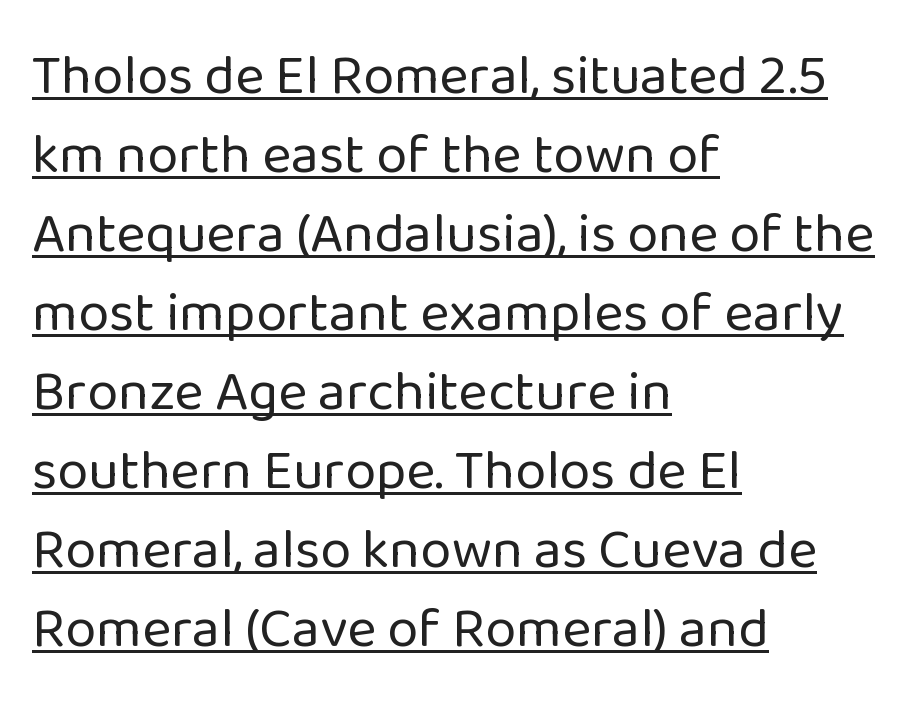
{"serif": "no", "italic": "no", "bold": "no", "weight": "regular", "width": "normal", "stroke_contrast": "low", "x_height": "medium", "monospaced": "no", "underline": "yes", "align": "left", "line_spacing": "normal", "line_spacing_ratio": 1.41, "letter_spacing": "normal", "letter_spacing_em": 0.0, "glyph_px": 56}
